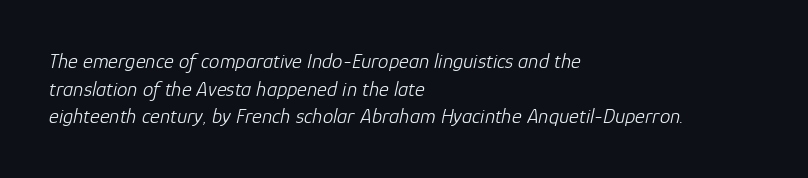
{"italic": "yes", "lean": "right", "slant_degrees": 12, "bold": "no", "underline": "no", "align": "left", "line_spacing": "normal", "line_spacing_ratio": 1.31, "letter_spacing": "normal", "letter_spacing_em": 0.0, "glyph_px": 21}
